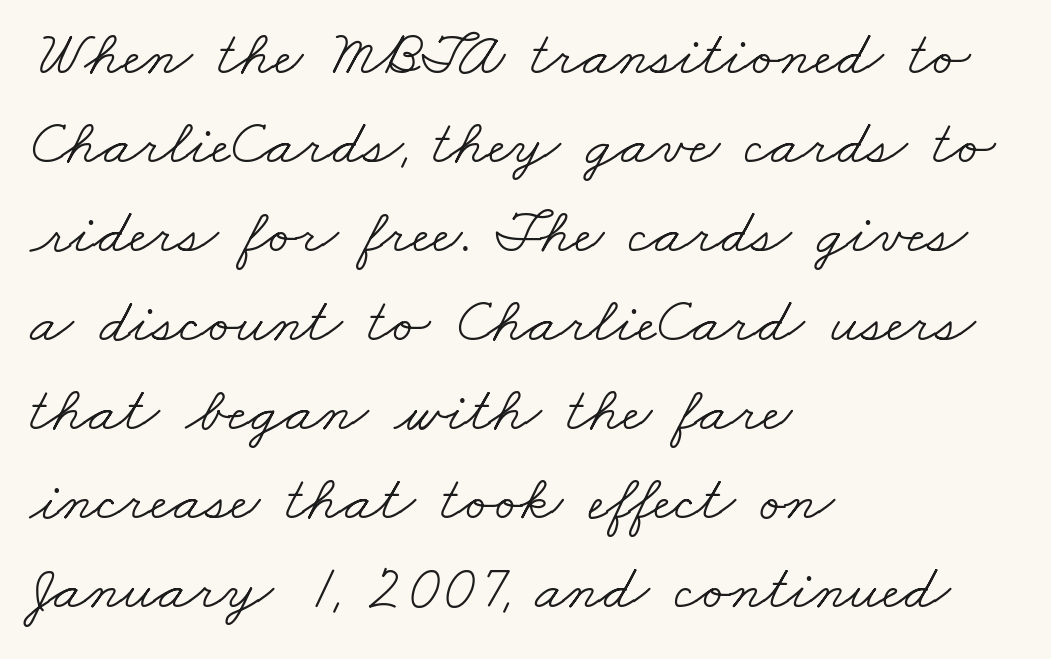
The lines sit at an ordinary, default distance from one another. These glyphs show unthickened strokes, regular width or finer. Nobody drew a line under any word here. Default kerning and tracking; the words read as compact shapes.
